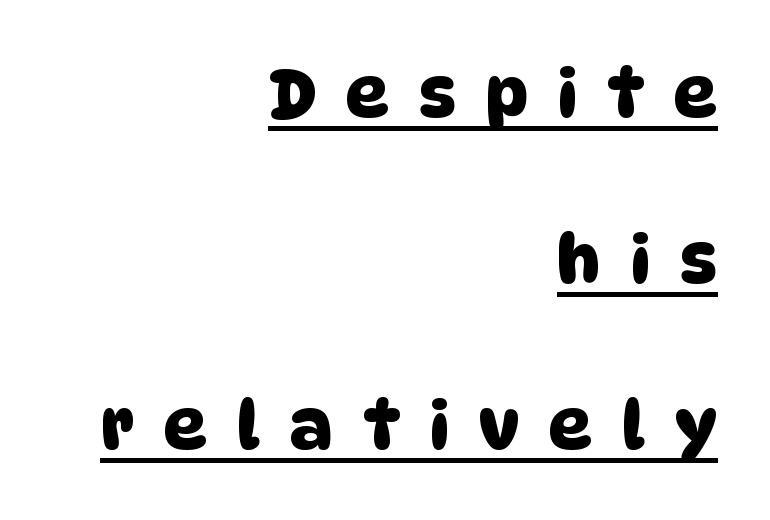
{"serif": "no", "width": "normal", "stroke_contrast": "low", "x_height": "large", "monospaced": "no", "underline": "yes", "align": "right", "line_spacing": "loose", "line_spacing_ratio": 2.48, "letter_spacing": "wide", "letter_spacing_em": 0.45, "glyph_px": 67}
